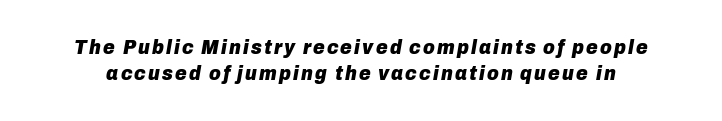
There's an unmistakable incline to the writing here. Heavy-handed strokes throughout: this text is bold. Evenly set lines give the paragraph a standard silhouette. Descenders hang freely into open space.
